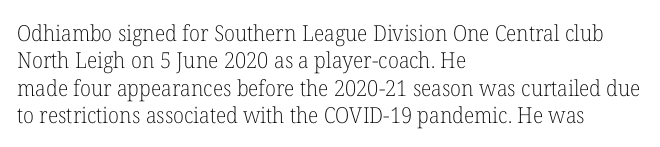
Q: Is the text bold? A: No.
Q: Is the text italic (slanted)? A: No, it is upright.
Q: Is the text underlined? A: No.
Q: How is the paragraph aligned? A: Left-aligned.
Q: Is the spacing between letters normal or unusually wide? A: Normal.
